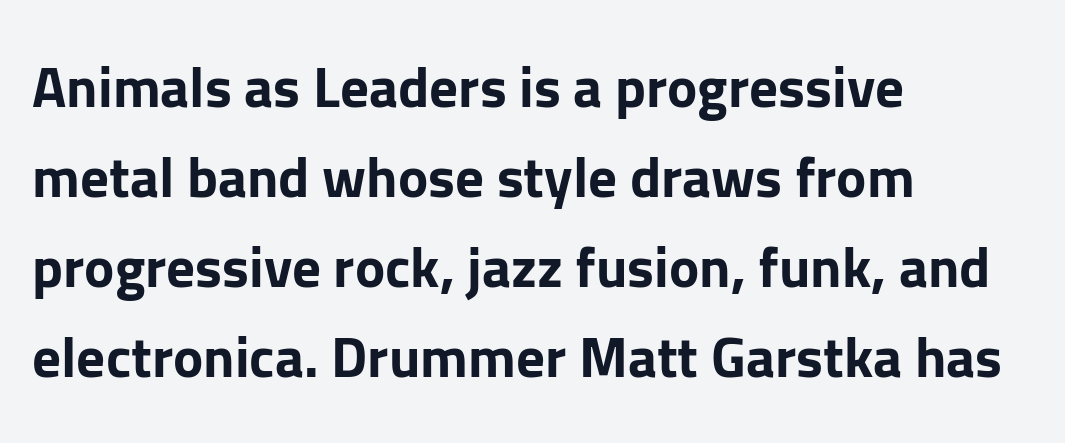
Q: Is the text bold? A: Yes.
Q: Is the text italic (slanted)? A: No, it is upright.
Q: Is the typeface a serif or a sans-serif typeface? A: Sans-serif.
Q: Is the text underlined? A: No.
Q: How is the paragraph aligned? A: Left-aligned.
Q: Is the spacing between letters normal or unusually wide? A: Normal.
Q: Is the spacing between lines tight, normal or loose? A: Normal.
Q: Width (condensed, normal, or wide)? A: Normal.
Q: Stroke contrast? A: Low.
Q: x-height? A: Medium.
Q: Monospaced? A: No.
